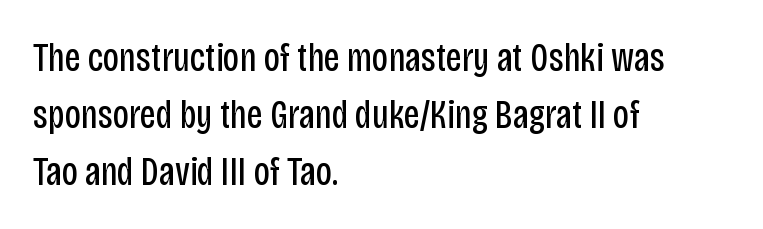
The image shows 40 px regular-weight, condensed sans-serif type, upright; set left-aligned, normal line spacing (1.42x), normal letter spacing, not underlined; low stroke contrast and a large x-height.
